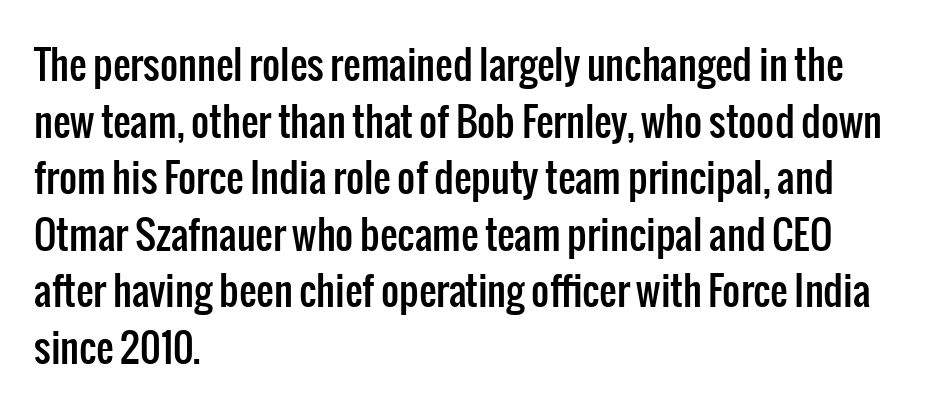
The image shows 39 px condensed sans-serif type, upright; set left-aligned, normal line spacing (1.45x), normal letter spacing, not underlined; low stroke contrast and a medium x-height.
